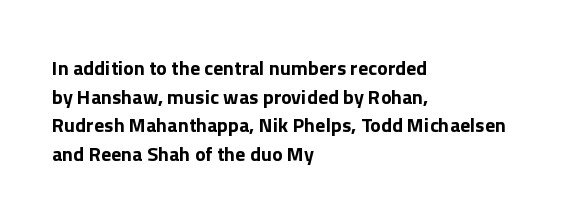
This sample uses an upright cut, with every glyph sitting square on the baseline. Only glyphs here, with clear space below each row. Visually the block forms a straight wall on the left and a jagged coastline on the right. Its strokes are broad and dark, the hallmark of bold type. This block has exactly the height ordinary leading produces. The passage shown has conventional tracking throughout.
